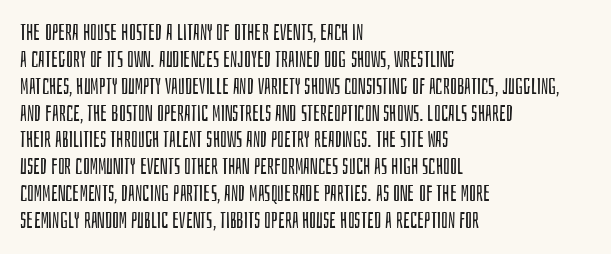
{"italic": "no", "bold": "no", "underline": "no", "align": "left", "line_spacing_ratio": 1.22, "letter_spacing": "normal", "letter_spacing_em": 0.0, "glyph_px": 22}
